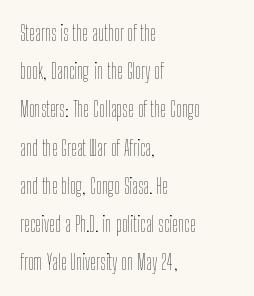
Q: Is the text bold? A: No.
Q: Is the text italic (slanted)? A: No, it is upright.
Q: Is the text underlined? A: No.
Q: How is the paragraph aligned? A: Left-aligned.
Q: Is the spacing between letters normal or unusually wide? A: Normal.
